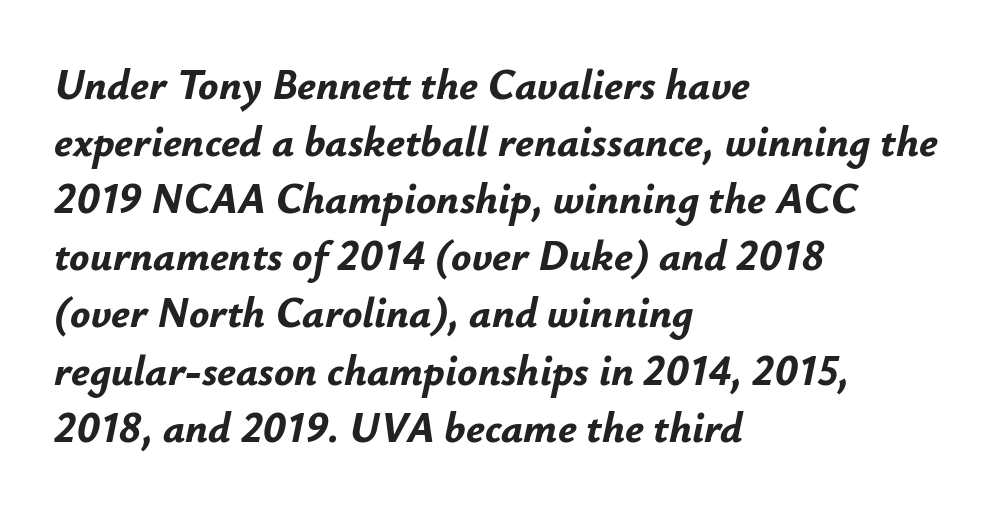
This sample has the flowing, uneven cadence of proportional lettering. Short note: letters normally spaced. On the weight axis this lands at bold, roughly 700. A typesetter would call this leading conventional body-copy spacing.
